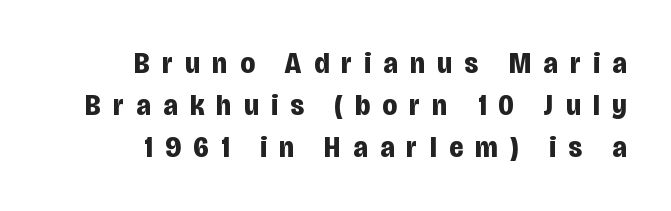
Q: Is the text bold? A: Yes.
Q: Is the text italic (slanted)? A: No, it is upright.
Q: Is the typeface a serif or a sans-serif typeface? A: Sans-serif.
Q: Is the text underlined? A: No.
Q: How is the paragraph aligned? A: Right-aligned.
Q: Is the spacing between letters normal or unusually wide? A: Unusually wide.
Q: Is the spacing between lines tight, normal or loose? A: Normal.
Q: Width (condensed, normal, or wide)? A: Condensed.
Q: Stroke contrast? A: Low.
Q: x-height? A: Large.
Q: Monospaced? A: No.
